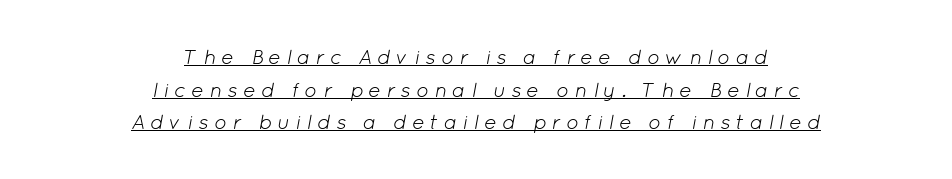
These lines were composed using italics. A light-to-regular cut is what we see here. A typesetter would call this leading conventional body-copy spacing. Has an underline been added? It has.
